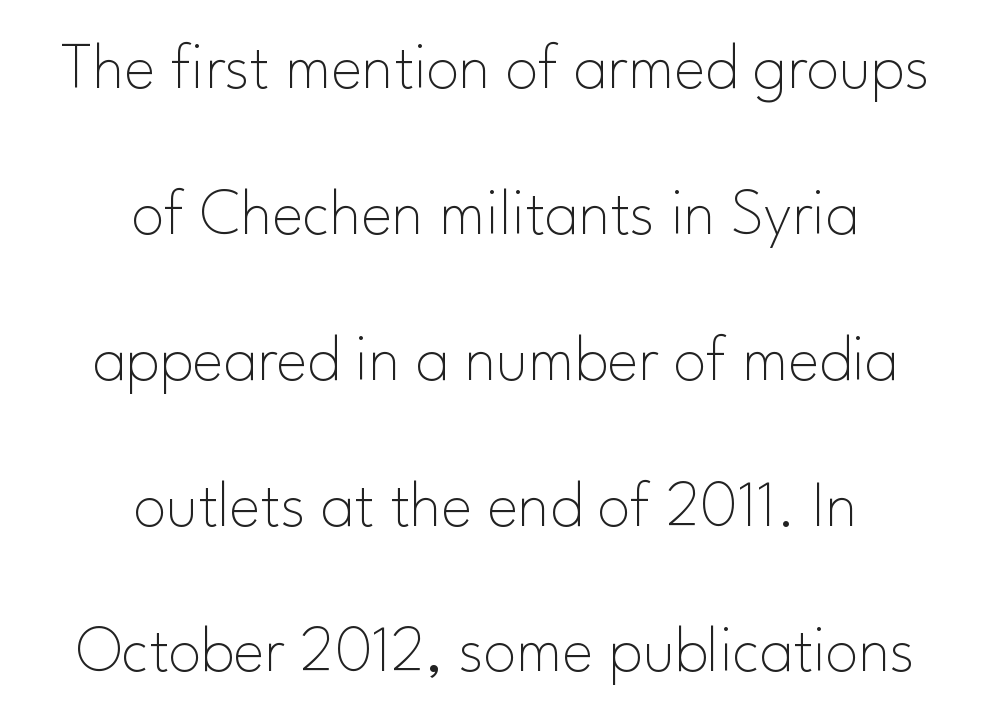
Designer's note — italics off, roman on. The foot of each line stays bare and open. A typesetter would call this zero additional tracking. A typesetter would call this proportional, since set widths differ per character. The font family rendered here belongs to the sans-serif group.
